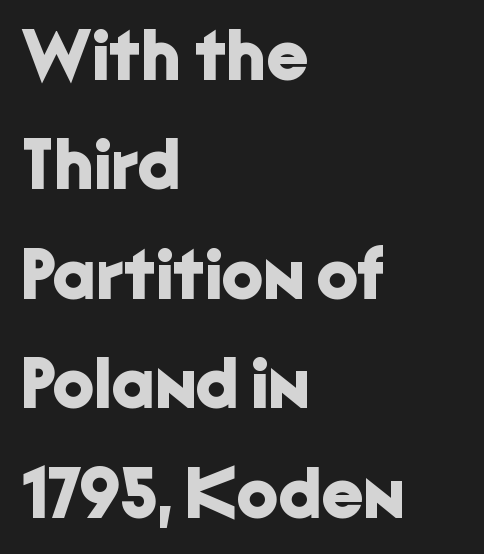
The image shows 73 px bold sans-serif type, upright; set left-aligned, normal line spacing (1.5x), normal letter spacing, not underlined; low stroke contrast and a medium x-height.
